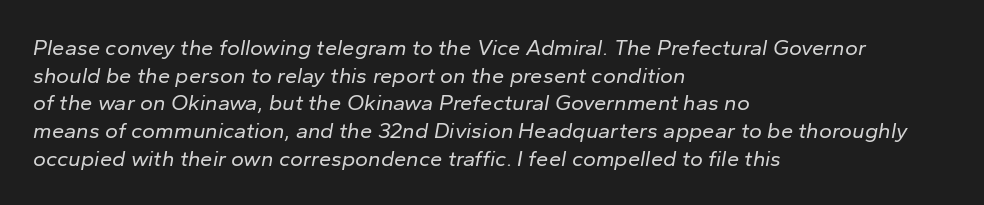
Descenders are the only things crossing below the line. Every row of glyphs begins at an identical x-position on the left. The letterforms sit at book weight or below. The tracking reads as untouched default to a designer's eye. In terms of leading, this rendering sits right in the middle.
